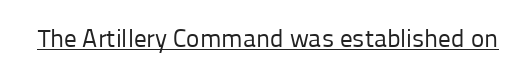
The letterforms sit at book weight or below. Posture: upright roman. Here the glyphs are tracked normally, forming tight word shapes. The words here are underlined.
